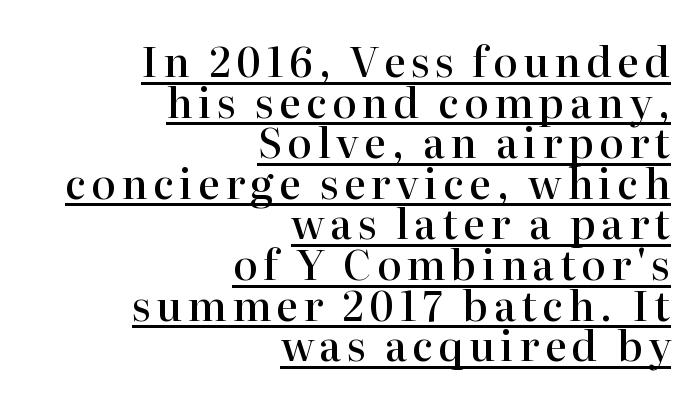
The image shows 41 px semibold serif type, upright; set right-aligned, tight line spacing (0.99x), underlined; high stroke contrast and a medium x-height.
